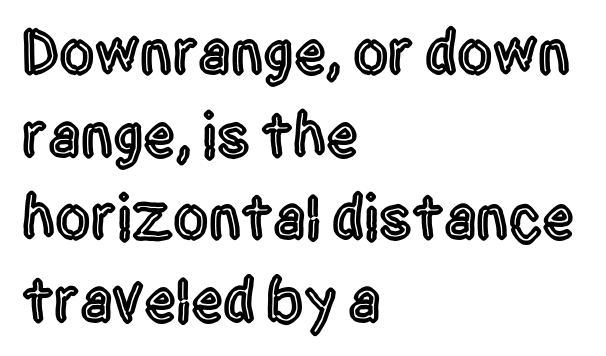
The letters advance in unequal steps, a hallmark of proportional type. Is this a sans? Yes — the strokes have no serifs. Observe the ordinary spacing: letters are neighbours, not strangers. Compared with a centered layout, this one pins lines to the left instead. Notice how the stems are strictly vertical — no italics here. Underlining? Definitely not there.
